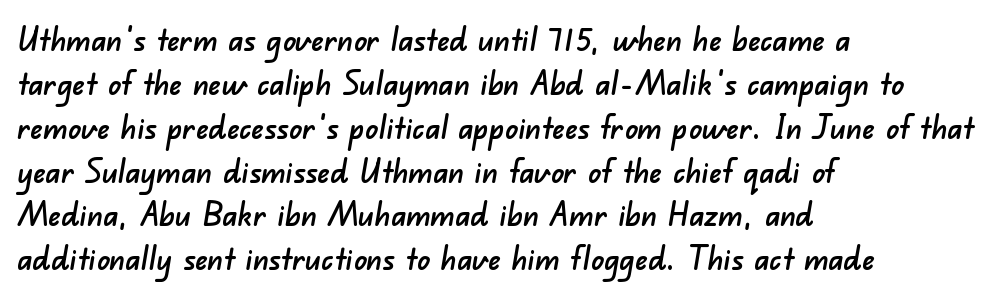
Q: Is the typeface a serif or a sans-serif typeface? A: Sans-serif.
Q: Is the text underlined? A: No.
Q: How is the paragraph aligned? A: Left-aligned.
Q: Is the spacing between letters normal or unusually wide? A: Normal.
Q: Is the spacing between lines tight, normal or loose? A: Normal.
Q: Width (condensed, normal, or wide)? A: Normal.
Q: Stroke contrast? A: Low.
Q: x-height? A: Small.
Q: Monospaced? A: No.
